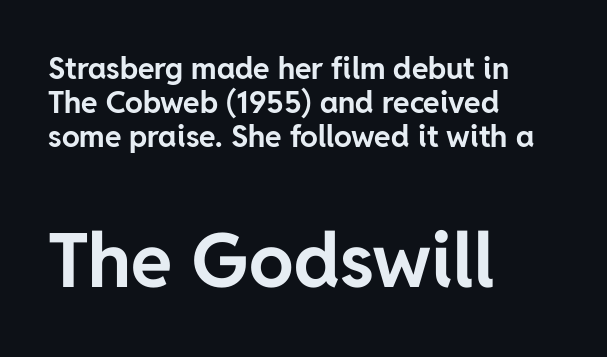
The image shows 75 px bold sans-serif type, upright; set left-aligned, tight line spacing (1.14x), normal letter spacing, not underlined; the second (bottom) block is 2.5x larger; low stroke contrast and a medium x-height.
